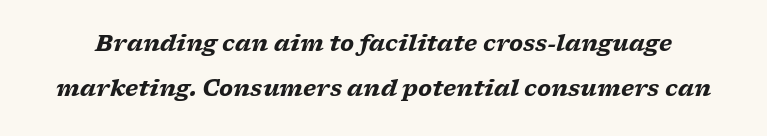
Would a proofreader flag this as italicized? Yes. If you measured baseline to baseline, you'd find a long distance. The sample has been set heavy, in full bold. The words here are not underlined.
